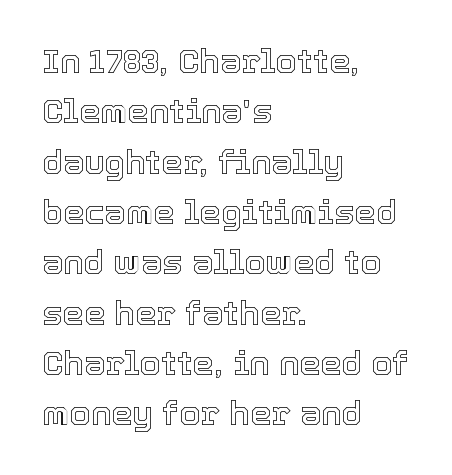
Q: Is the text italic (slanted)? A: No, it is upright.
Q: Is the text underlined? A: No.
Q: How is the paragraph aligned? A: Left-aligned.
Q: Is the spacing between letters normal or unusually wide? A: Normal.
Q: Is the spacing between lines tight, normal or loose? A: Normal.
Q: Width (condensed, normal, or wide)? A: Normal.
Q: x-height? A: Medium.
Q: Monospaced? A: No.
